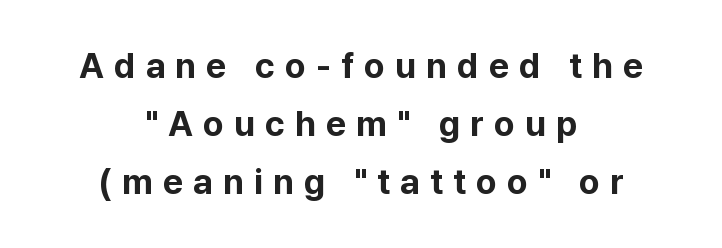
The image shows 35 px bold sans-serif type, upright; set centered, normal line spacing (1.66x), unusually wide letter spacing (+0.29 em), not underlined; low stroke contrast and a medium x-height.
